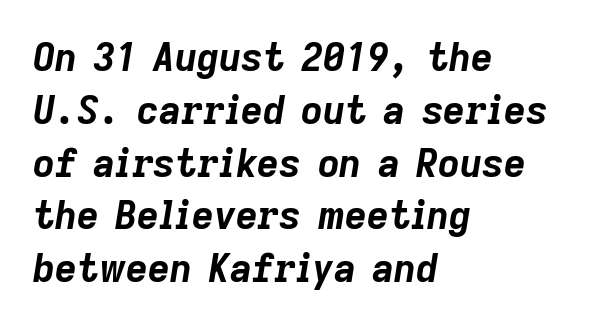
The image shows 38 px bold type, italic (leaning right); set left-aligned, normal line spacing (1.39x), normal letter spacing, not underlined; low stroke contrast and a medium x-height.
